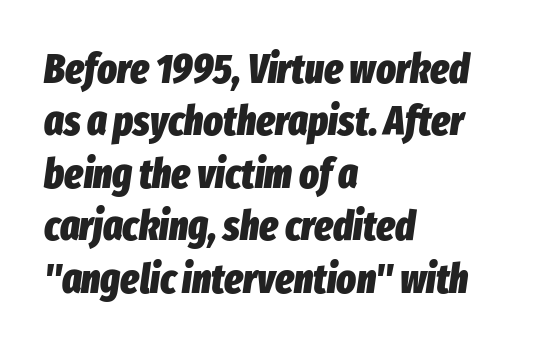
The image shows 41 px heavy, condensed type, italic (leaning right); set left-aligned, normal line spacing (1.28x), normal letter spacing, not underlined; low stroke contrast and a medium x-height.
